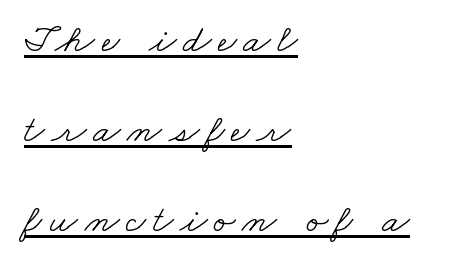
Q: Is the text bold? A: No.
Q: Is the typeface a serif or a sans-serif typeface? A: Serif.
Q: Is the text underlined? A: Yes.
Q: How is the paragraph aligned? A: Left-aligned.
Q: Is the spacing between lines tight, normal or loose? A: Loose.
Q: Width (condensed, normal, or wide)? A: Wide.
Q: Stroke contrast? A: Low.
Q: x-height? A: Small.
Q: Monospaced? A: No.
